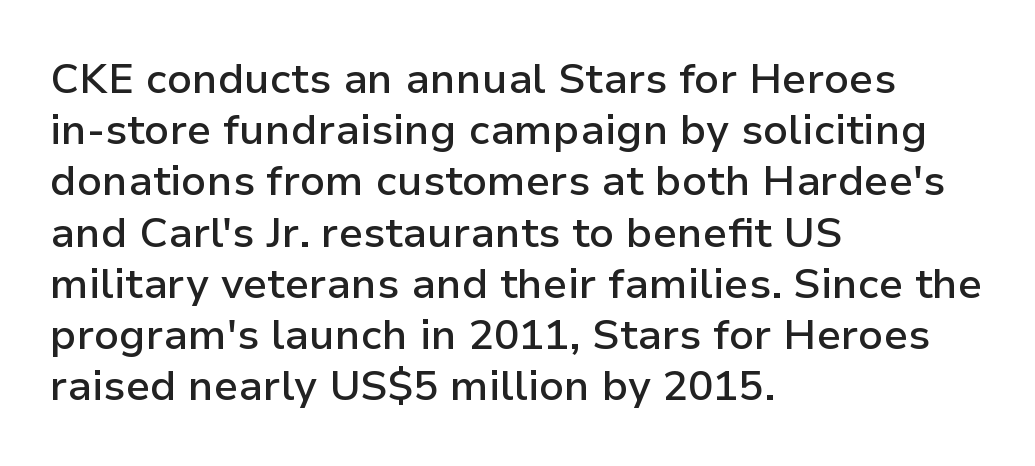
Heft: intermediate — a semibold. The passage shown is typed in a proportional face where columns would drift. These lines keep a tight, regular rhythm from letter to letter. This is roman type, the default non-slanted kind. Regarding serifs, this sample does without them. Each row of text sits above clean, open space.
